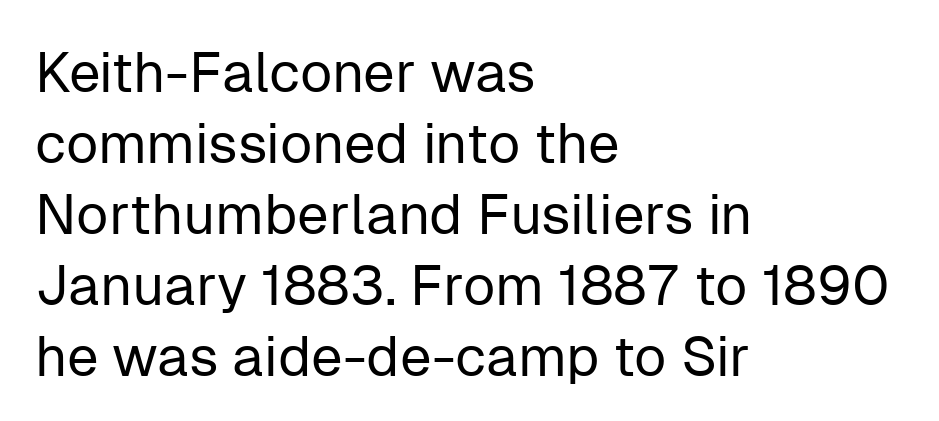
There is no visible air inserted between adjacent glyphs. Each letter keeps its own natural width here, so spacing adapts to shape. Summary of weight: not heavy and not bold. The space directly below the letters is spotless. Designer's note — italics off, roman on.
